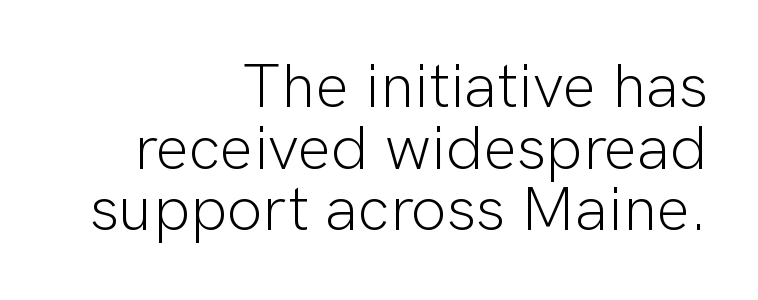
Q: Is the text bold? A: No.
Q: Is the text italic (slanted)? A: No, it is upright.
Q: Is the typeface a serif or a sans-serif typeface? A: Sans-serif.
Q: Is the text underlined? A: No.
Q: How is the paragraph aligned? A: Right-aligned.
Q: Is the spacing between letters normal or unusually wide? A: Normal.
Q: Is the spacing between lines tight, normal or loose? A: Tight.
Q: Width (condensed, normal, or wide)? A: Normal.
Q: Stroke contrast? A: Low.
Q: x-height? A: Medium.
Q: Monospaced? A: No.
